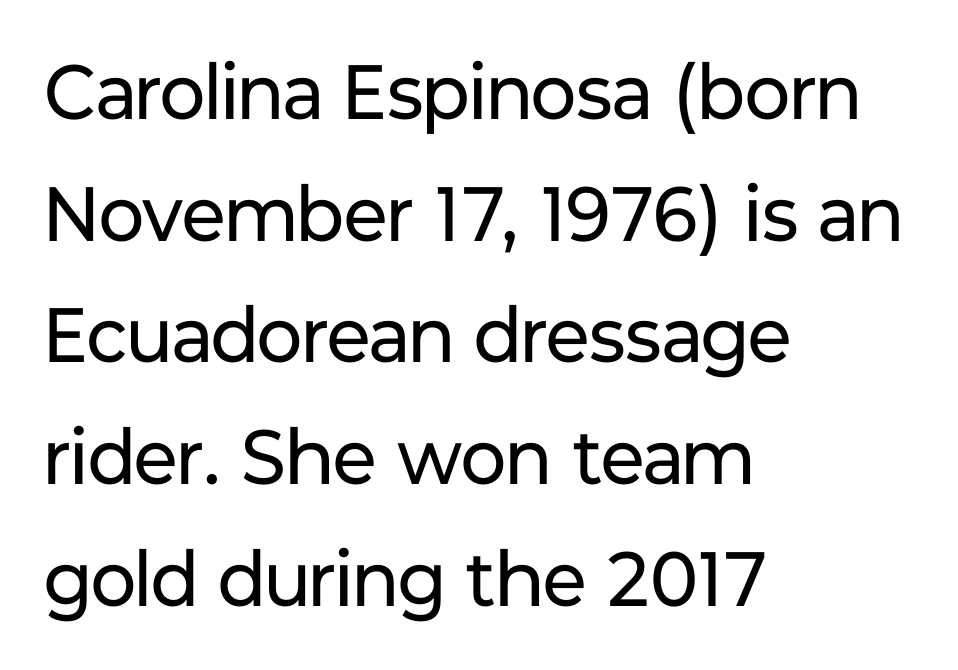
Q: Is the text bold? A: No.
Q: Is the text italic (slanted)? A: No, it is upright.
Q: Is the typeface a serif or a sans-serif typeface? A: Sans-serif.
Q: Is the text underlined? A: No.
Q: How is the paragraph aligned? A: Left-aligned.
Q: Is the spacing between letters normal or unusually wide? A: Normal.
Q: Is the spacing between lines tight, normal or loose? A: Normal.
Q: Width (condensed, normal, or wide)? A: Normal.
Q: Stroke contrast? A: Low.
Q: x-height? A: Medium.
Q: Monospaced? A: No.
